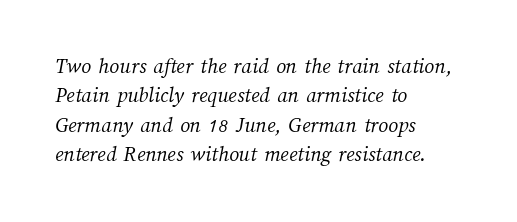
{"bold": "no", "underline": "no", "align": "left", "line_spacing": "normal", "line_spacing_ratio": 1.34, "letter_spacing": "normal", "letter_spacing_em": 0.0, "glyph_px": 22}
